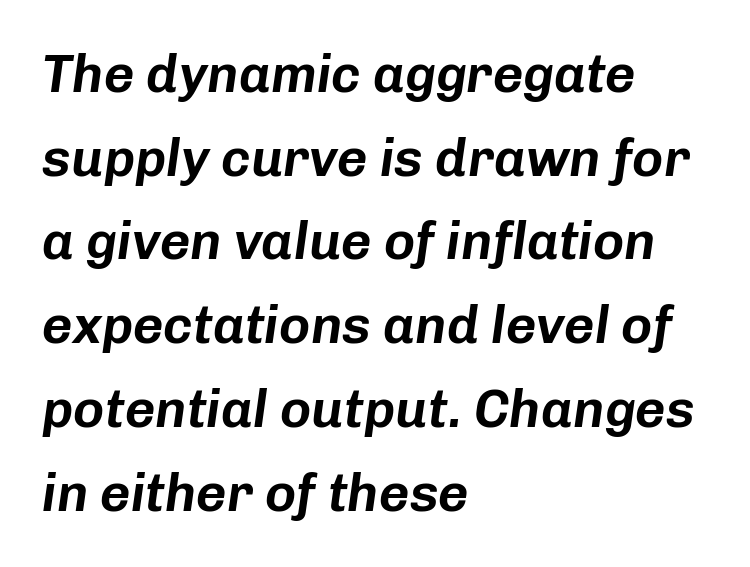
Normally led — the rows are evenly, conventionally spaced. The setting favours the left margin, as ordinary paragraphs usually do. The foot of each line stays bare and open. Quick note: italic.
